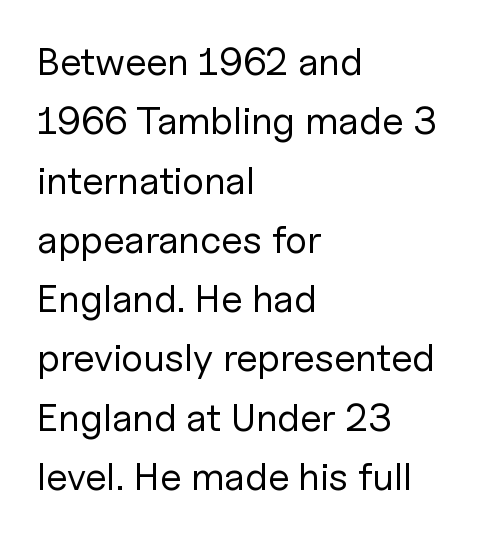
The image shows 39 px regular-weight sans-serif type, upright; set left-aligned, normal line spacing (1.52x), normal letter spacing, not underlined; low stroke contrast and a medium x-height.
